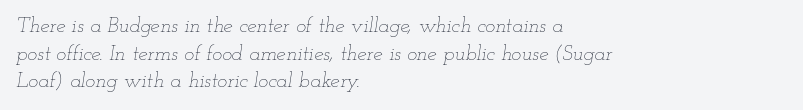
Notice how descenders clear the ascenders below comfortably — that's standard leading. The compositor pushed each line to the left boundary. Rule under the text: the space is simply empty. Slanted lettering throughout. Each stroke keeps to a modest, everyday thickness or less.
